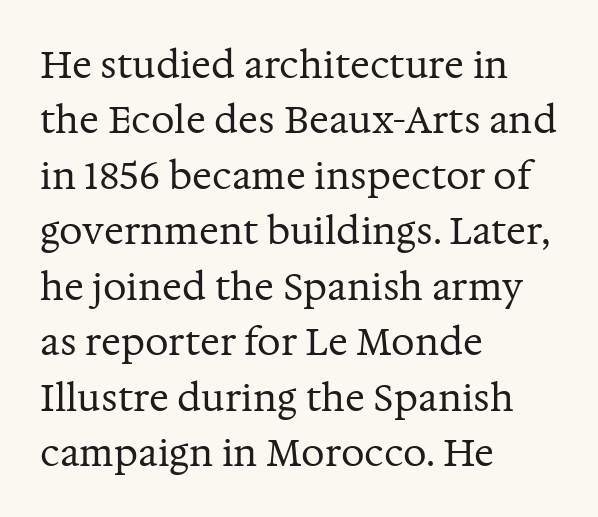
The font's upright variant was chosen for this text. Here the designer chose a conventional face with non-uniform glyph widths. One-word summary of the alignment: left. Nobody drew a line under any word here. Here the glyphs are tracked normally, forming tight word shapes.
